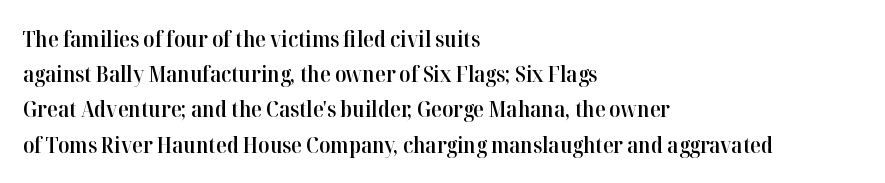
{"italic": "no", "bold": "semi", "underline": "no", "align": "left", "line_spacing": "normal", "line_spacing_ratio": 1.6, "letter_spacing": "normal", "letter_spacing_em": 0.0, "glyph_px": 22}
